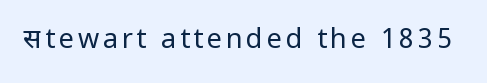
The image shows 27 px text type, upright; set not underlined.
